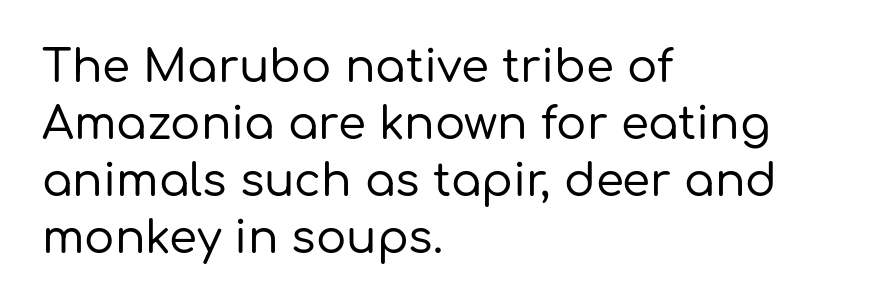
Q: Is the text italic (slanted)? A: No, it is upright.
Q: Is the typeface a serif or a sans-serif typeface? A: Sans-serif.
Q: Is the text underlined? A: No.
Q: How is the paragraph aligned? A: Left-aligned.
Q: Is the spacing between letters normal or unusually wide? A: Normal.
Q: Is the spacing between lines tight, normal or loose? A: Normal.
Q: Width (condensed, normal, or wide)? A: Normal.
Q: Stroke contrast? A: Low.
Q: x-height? A: Medium.
Q: Monospaced? A: No.
